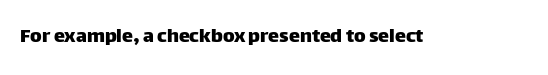
Q: Is the text italic (slanted)? A: No, it is upright.
Q: Is the text underlined? A: No.
Q: Is the spacing between letters normal or unusually wide? A: Normal.
